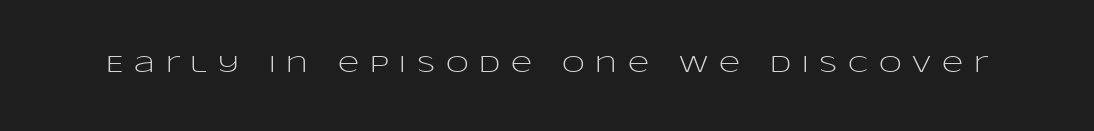
{"italic": "no", "bold": "no", "underline": "no", "letter_spacing": "wide", "letter_spacing_em": 0.47, "glyph_px": 23}
